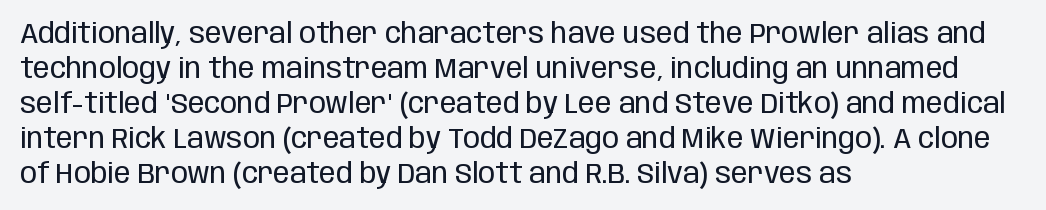
Q: Is the text bold? A: No.
Q: Is the text italic (slanted)? A: No, it is upright.
Q: Is the typeface a serif or a sans-serif typeface? A: Sans-serif.
Q: Is the text underlined? A: No.
Q: How is the paragraph aligned? A: Left-aligned.
Q: Is the spacing between letters normal or unusually wide? A: Normal.
Q: Is the spacing between lines tight, normal or loose? A: Normal.
Q: Width (condensed, normal, or wide)? A: Condensed.
Q: Stroke contrast? A: Low.
Q: x-height? A: Large.
Q: Monospaced? A: No.
